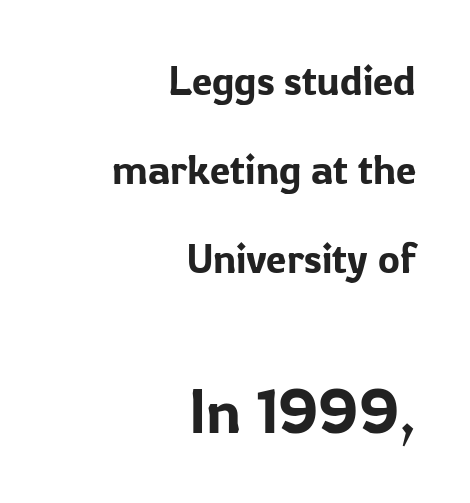
{"serif": "no", "italic": "no", "width": "normal", "stroke_contrast": "low", "x_height": "medium", "monospaced": "no", "underline": "no", "align": "right", "line_spacing": "loose", "line_spacing_ratio": 2.17, "letter_spacing": "normal", "letter_spacing_em": 0.0, "larger_block": "second", "size_ratio": 1.51, "glyph_px": 62}
